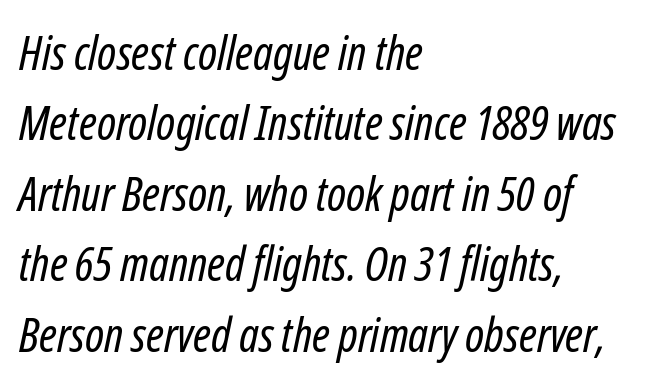
Q: Is the text bold? A: No.
Q: Is the text italic (slanted)? A: Yes, it leans right by about 12 degrees.
Q: Is the text underlined? A: No.
Q: How is the paragraph aligned? A: Left-aligned.
Q: Is the spacing between letters normal or unusually wide? A: Normal.
Q: Is the spacing between lines tight, normal or loose? A: Normal.
Q: Width (condensed, normal, or wide)? A: Condensed.
Q: Stroke contrast? A: Low.
Q: x-height? A: Medium.
Q: Monospaced? A: No.
